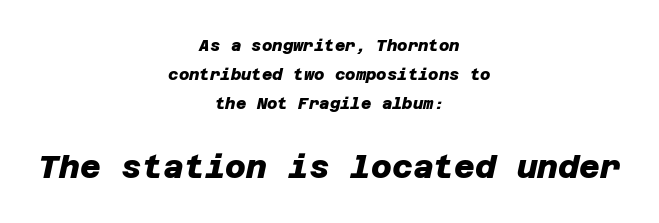
The image shows 32 px heavy sans-serif type; set centered, line spacing 1.81x, normal letter spacing, not underlined; the second (bottom) block is 2.0x larger; low stroke contrast and a large x-height.
